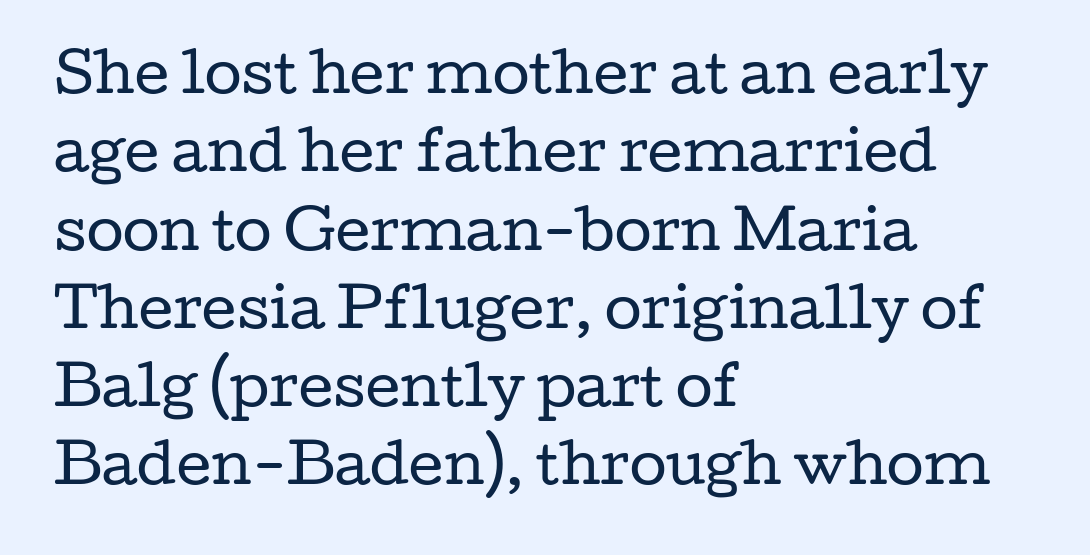
The image shows 54 px regular-weight, wide serif type, upright; set left-aligned, normal line spacing (1.45x), normal letter spacing, not underlined; low stroke contrast and a medium x-height.
